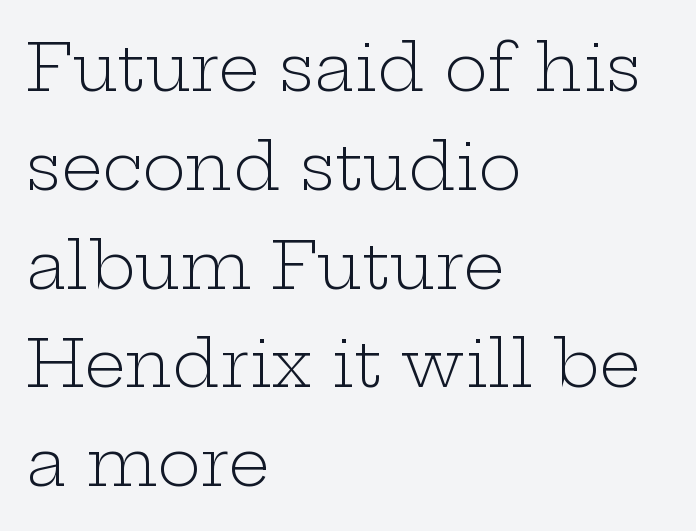
Q: Is the text bold? A: No.
Q: Is the text italic (slanted)? A: No, it is upright.
Q: Is the typeface a serif or a sans-serif typeface? A: Serif.
Q: Is the text underlined? A: No.
Q: How is the paragraph aligned? A: Left-aligned.
Q: Is the spacing between letters normal or unusually wide? A: Normal.
Q: Is the spacing between lines tight, normal or loose? A: Normal.
Q: Width (condensed, normal, or wide)? A: Wide.
Q: Stroke contrast? A: Low.
Q: x-height? A: Medium.
Q: Monospaced? A: No.
